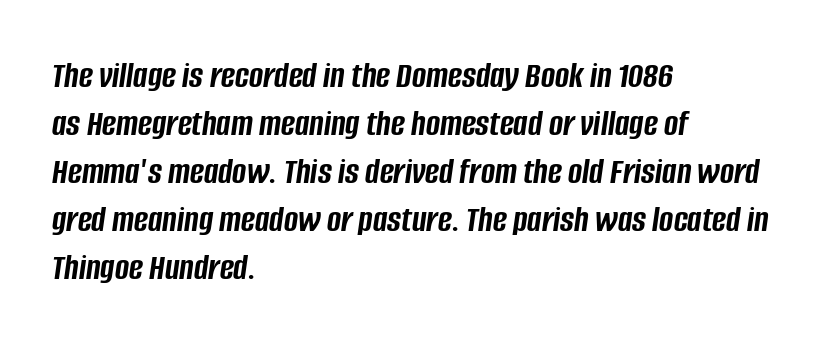
The image shows 38 px semibold, condensed type, italic (leaning right); set left-aligned, normal line spacing (1.26x), normal letter spacing, not underlined; low stroke contrast and a large x-height.
